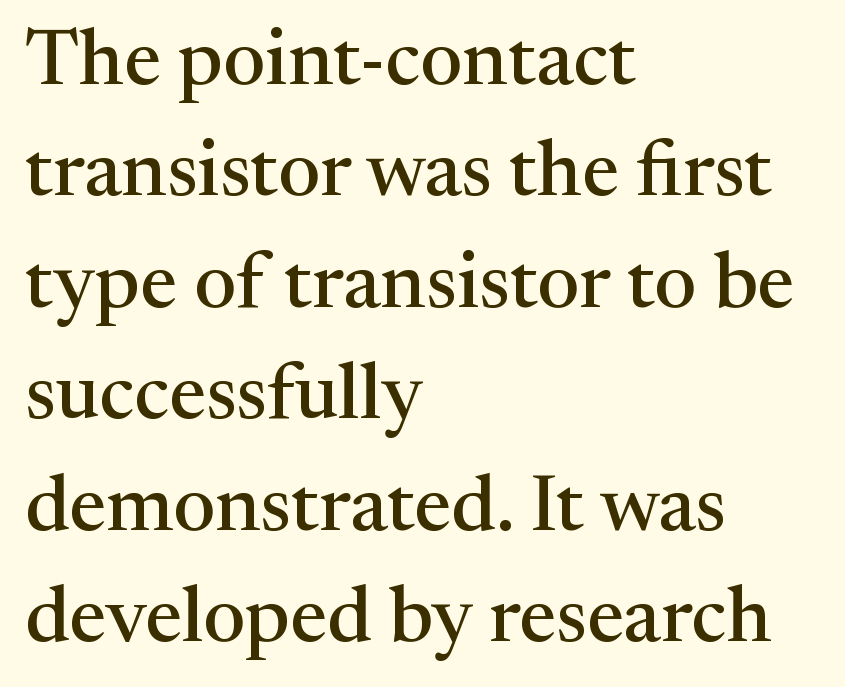
The image shows 79 px serif type, upright; set left-aligned, normal line spacing (1.41x), normal letter spacing, not underlined; medium stroke contrast and a medium x-height.
